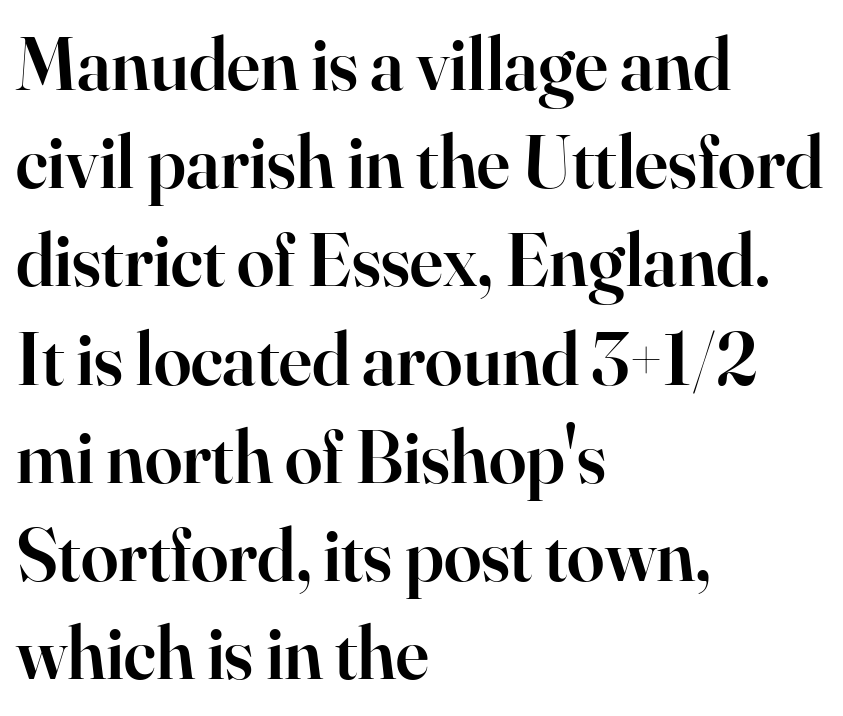
Q: Is the text bold? A: Semi-bold.
Q: Is the text italic (slanted)? A: No, it is upright.
Q: Is the typeface a serif or a sans-serif typeface? A: Serif.
Q: Is the text underlined? A: No.
Q: How is the paragraph aligned? A: Left-aligned.
Q: Is the spacing between letters normal or unusually wide? A: Normal.
Q: Is the spacing between lines tight, normal or loose? A: Normal.
Q: Width (condensed, normal, or wide)? A: Normal.
Q: Stroke contrast? A: High.
Q: x-height? A: Small.
Q: Monospaced? A: No.
